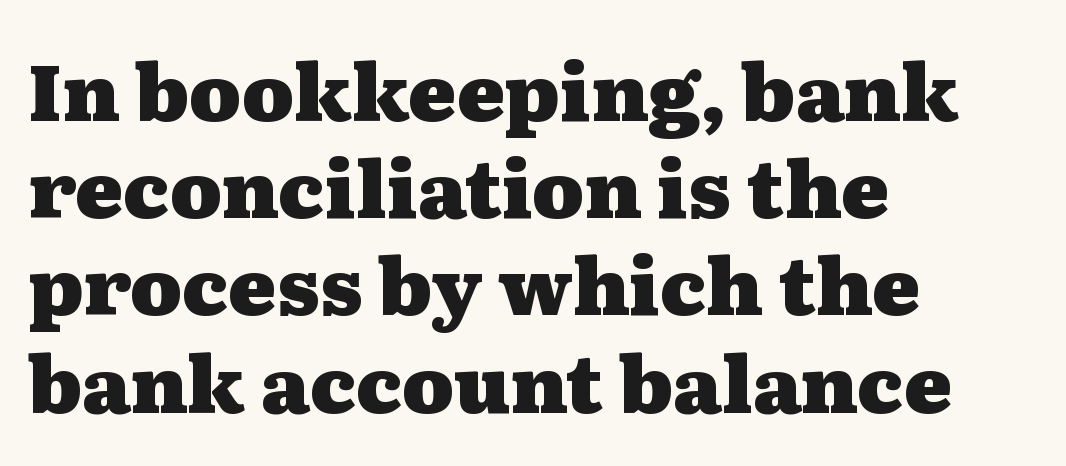
Serifs: yes, visible at the terminals of the letterforms. In terms of weight, the rendering is a true, heavy bold. Proportional: the letters do not fall into vertical columns. Unlike italic type, these characters show no tilt at all.
